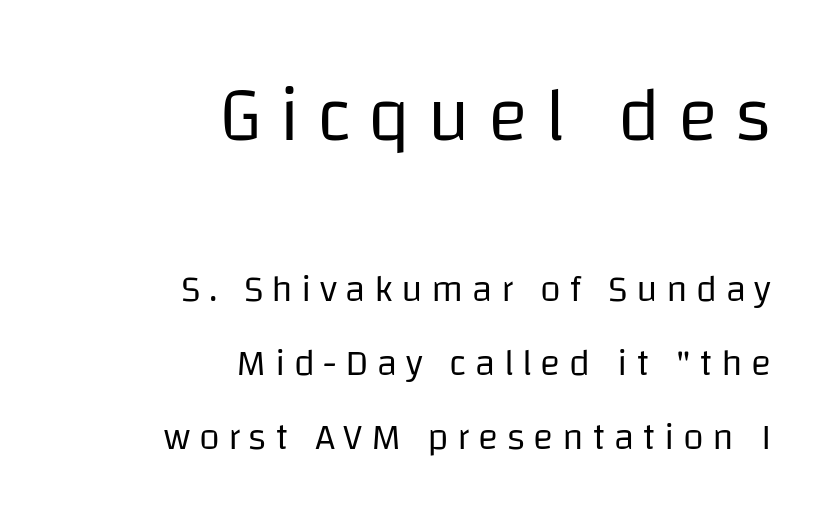
Q: Is the text bold? A: No.
Q: Is the text italic (slanted)? A: No, it is upright.
Q: Is the typeface a serif or a sans-serif typeface? A: Sans-serif.
Q: Is the text underlined? A: No.
Q: How is the paragraph aligned? A: Right-aligned.
Q: Is the spacing between letters normal or unusually wide? A: Unusually wide.
Q: Is the spacing between lines tight, normal or loose? A: Loose.
Q: Which block of text is set in a larger size, the first (top) or the second (bottom)? A: The first (top) one.
Q: Width (condensed, normal, or wide)? A: Normal.
Q: Stroke contrast? A: Low.
Q: x-height? A: Large.
Q: Monospaced? A: No.
